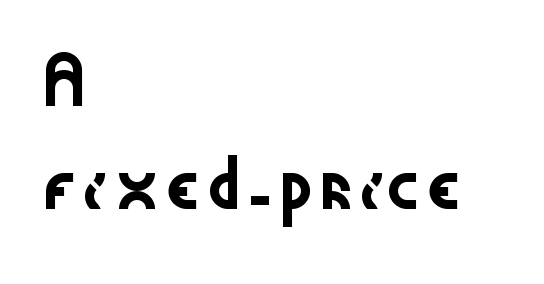
Q: Is the text italic (slanted)? A: No, it is upright.
Q: Is the typeface a serif or a sans-serif typeface? A: Sans-serif.
Q: Is the text underlined? A: No.
Q: How is the paragraph aligned? A: Left-aligned.
Q: Is the spacing between letters normal or unusually wide? A: Normal.
Q: Is the spacing between lines tight, normal or loose? A: Loose.
Q: Width (condensed, normal, or wide)? A: Wide.
Q: Stroke contrast? A: Low.
Q: x-height? A: Medium.
Q: Monospaced? A: No.
